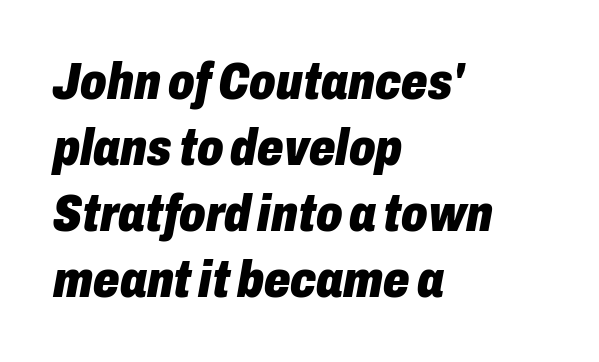
The image shows 52 px heavy, condensed type, italic (leaning right); set left-aligned, normal line spacing (1.27x), normal letter spacing, not underlined; low stroke contrast and a medium x-height.
